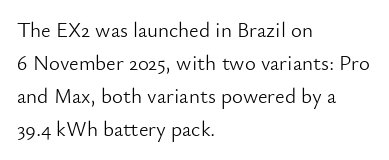
Q: Is the text bold? A: No.
Q: Is the text italic (slanted)? A: No, it is upright.
Q: Is the text underlined? A: No.
Q: How is the paragraph aligned? A: Left-aligned.
Q: Is the spacing between letters normal or unusually wide? A: Normal.
Q: Is the spacing between lines tight, normal or loose? A: Normal.
